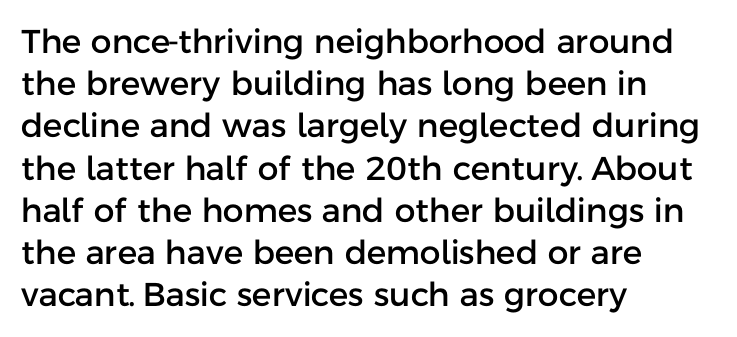
{"serif": "no", "italic": "no", "width": "normal", "stroke_contrast": "low", "x_height": "medium", "monospaced": "no", "underline": "no", "align": "left", "line_spacing": "normal", "line_spacing_ratio": 1.28, "letter_spacing": "normal", "letter_spacing_em": 0.0, "glyph_px": 33}
